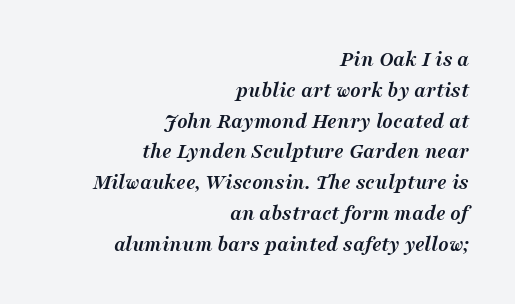
A typesetter would mark this as italic. Each line ends at the same right margin while the left side varies. The tracking reads as untouched default to a designer's eye. Bold? Absolutely — the strokes are thick and heavy. How would I describe the line gaps? Plain and ordinary. Plain, unruled lines of type.
